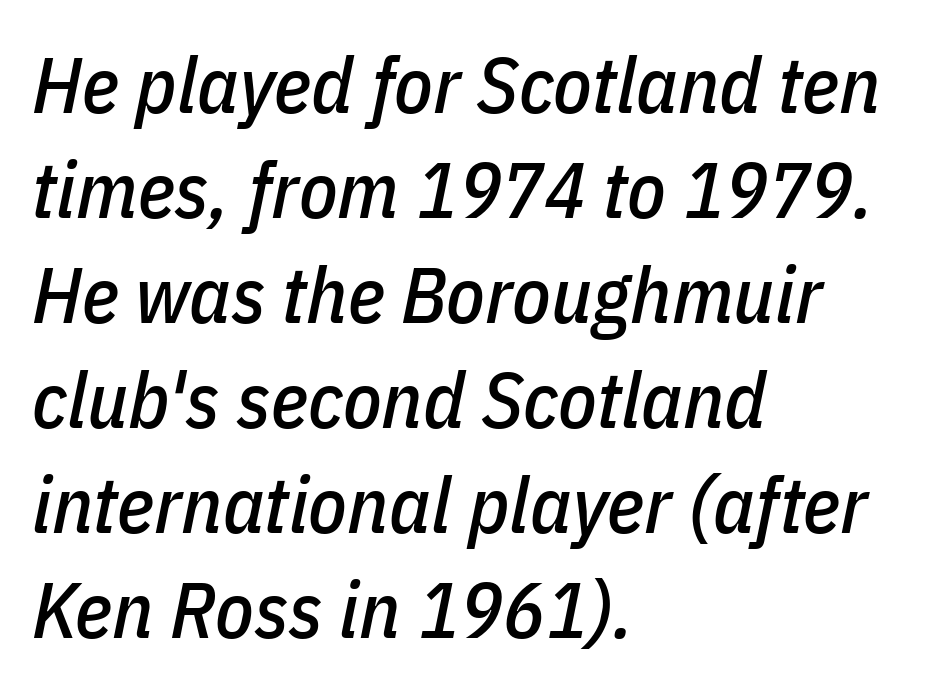
{"italic": "yes", "lean": "right", "slant_degrees": 11, "width": "condensed", "stroke_contrast": "low", "x_height": "medium", "monospaced": "no", "underline": "no", "align": "left", "line_spacing": "normal", "line_spacing_ratio": 1.33, "letter_spacing": "normal", "letter_spacing_em": 0.0, "glyph_px": 79}
